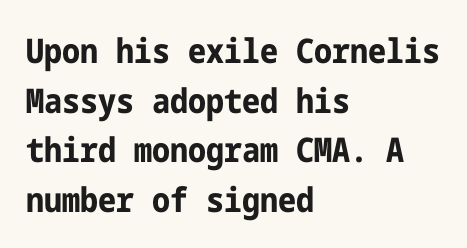
{"serif": "no", "italic": "no", "bold": "yes", "weight": "bold", "width": "condensed", "stroke_contrast": "low", "x_height": "medium", "underline": "no", "align": "left", "line_spacing": "normal", "line_spacing_ratio": 1.46, "letter_spacing": "normal", "letter_spacing_em": 0.0, "glyph_px": 34}
